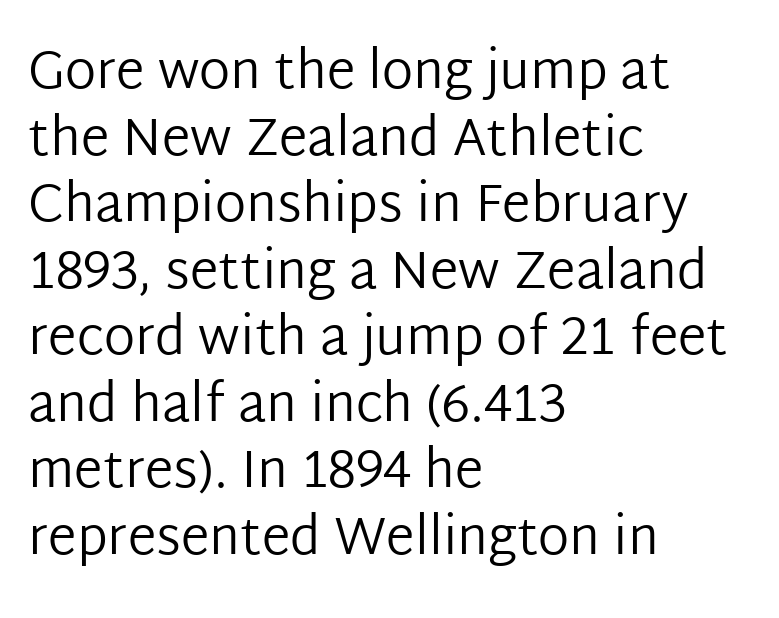
{"serif": "no", "italic": "no", "bold": "no", "weight": "regular", "width": "normal", "stroke_contrast": "low", "x_height": "medium", "monospaced": "no", "underline": "no", "align": "left", "line_spacing": "normal", "line_spacing_ratio": 1.28, "letter_spacing": "normal", "letter_spacing_em": 0.0, "glyph_px": 52}
